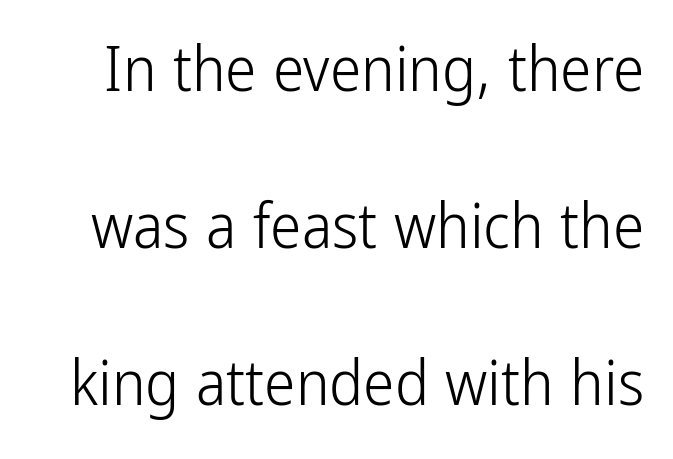
Q: Is the text bold? A: No.
Q: Is the text italic (slanted)? A: No, it is upright.
Q: Is the typeface a serif or a sans-serif typeface? A: Sans-serif.
Q: Is the text underlined? A: No.
Q: Is the spacing between letters normal or unusually wide? A: Normal.
Q: Is the spacing between lines tight, normal or loose? A: Loose.
Q: Width (condensed, normal, or wide)? A: Condensed.
Q: Stroke contrast? A: Low.
Q: x-height? A: Medium.
Q: Monospaced? A: No.
